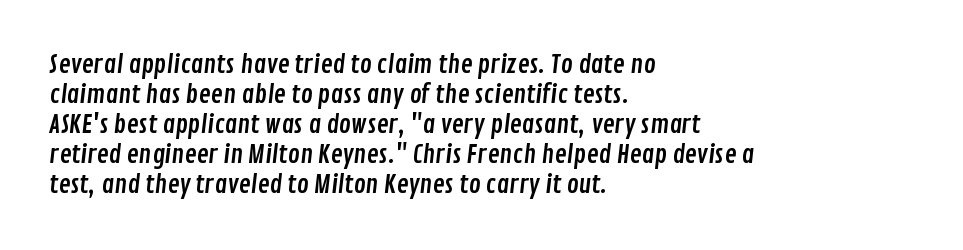
Standard letterfit; no display-style spreading of the glyphs. Check under the words: just untouched page. Which margin do the lines hug? The left one — the right edge is uneven.
